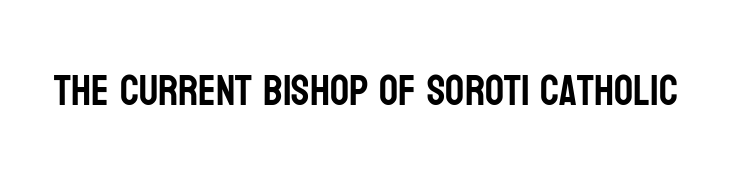
Descenders are the only things crossing below the line. Unlike italic type, these characters show no tilt at all. Is this a fixed-width face? No — the glyphs have proportional, varying widths. This is sans-serif lettering, the kind often seen on screens and signage. No extra tracking has been applied to these lines.
